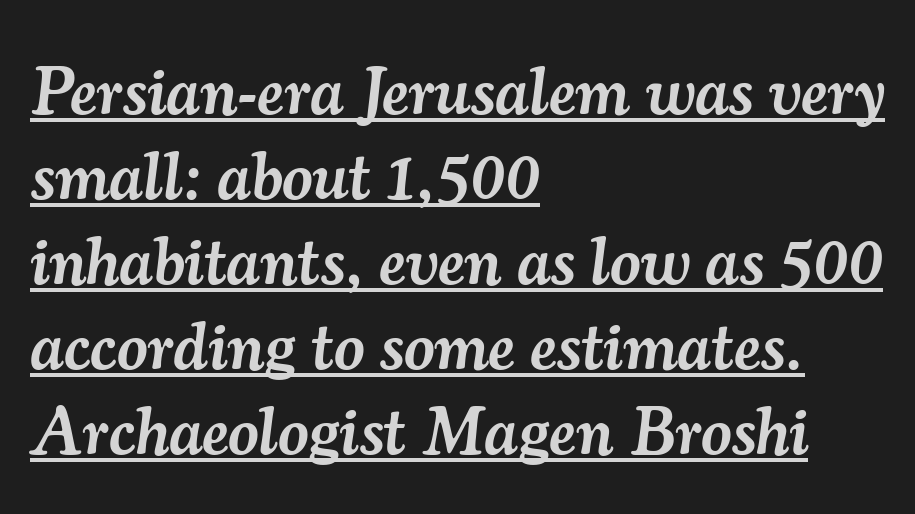
{"serif": "yes", "italic": "yes", "lean": "right", "slant_degrees": 7, "bold": "semi", "weight": "semibold", "width": "normal", "stroke_contrast": "medium", "x_height": "small", "monospaced": "no", "underline": "yes", "align": "left", "line_spacing": "normal", "line_spacing_ratio": 1.27, "letter_spacing": "normal", "letter_spacing_em": 0.0, "glyph_px": 67}
